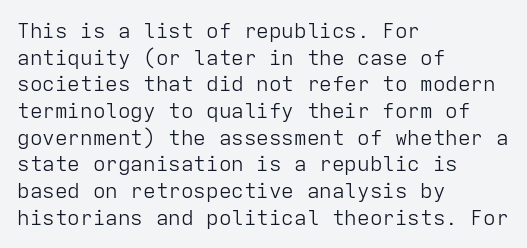
Q: Is the text bold? A: No.
Q: Is the text italic (slanted)? A: No, it is upright.
Q: Is the text underlined? A: No.
Q: How is the paragraph aligned? A: Left-aligned.
Q: Is the spacing between letters normal or unusually wide? A: Normal.
Q: Is the spacing between lines tight, normal or loose? A: Normal.
